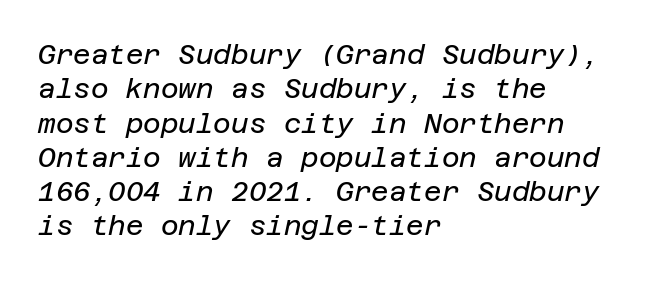
A clean baseline with only descenders dipping below it. The compositor pushed each line to the left boundary. If you drew a line through each stem, it would be angled. In terms of letterspacing, this is plain default setting.
